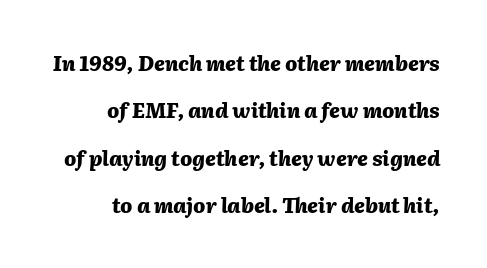
Q: Is the text bold? A: Yes.
Q: Is the text italic (slanted)? A: Yes, it leans right by about 2 degrees.
Q: Is the text underlined? A: No.
Q: How is the paragraph aligned? A: Right-aligned.
Q: Is the spacing between letters normal or unusually wide? A: Normal.
Q: Is the spacing between lines tight, normal or loose? A: Loose.
